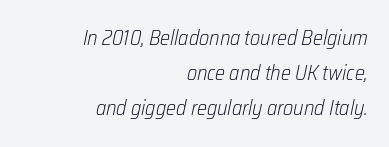
Q: Is the text bold? A: No.
Q: Is the text italic (slanted)? A: Yes, it leans right by about 12 degrees.
Q: Is the text underlined? A: No.
Q: How is the paragraph aligned? A: Right-aligned.
Q: Is the spacing between letters normal or unusually wide? A: Normal.
Q: Is the spacing between lines tight, normal or loose? A: Normal.
